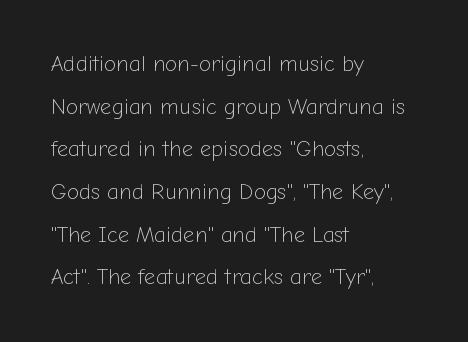
{"italic": "no", "bold": "no", "underline": "no", "align": "left", "line_spacing": "loose", "line_spacing_ratio": 1.94, "letter_spacing": "normal", "letter_spacing_em": 0.0, "glyph_px": 22}
